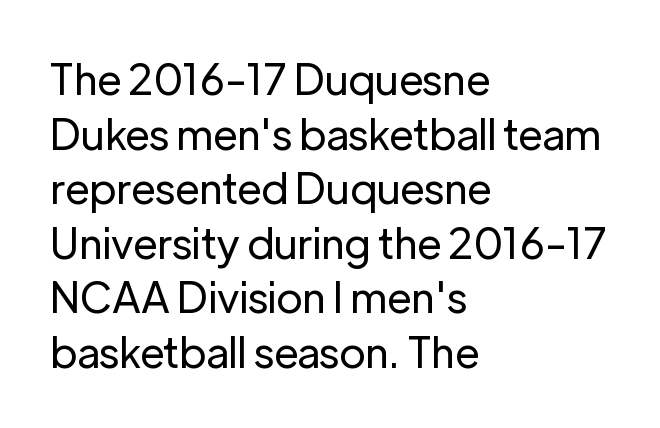
Q: Is the text bold? A: No.
Q: Is the text italic (slanted)? A: No, it is upright.
Q: Is the typeface a serif or a sans-serif typeface? A: Sans-serif.
Q: Is the text underlined? A: No.
Q: How is the paragraph aligned? A: Left-aligned.
Q: Is the spacing between letters normal or unusually wide? A: Normal.
Q: Is the spacing between lines tight, normal or loose? A: Normal.
Q: Width (condensed, normal, or wide)? A: Normal.
Q: Stroke contrast? A: Low.
Q: x-height? A: Medium.
Q: Monospaced? A: No.
